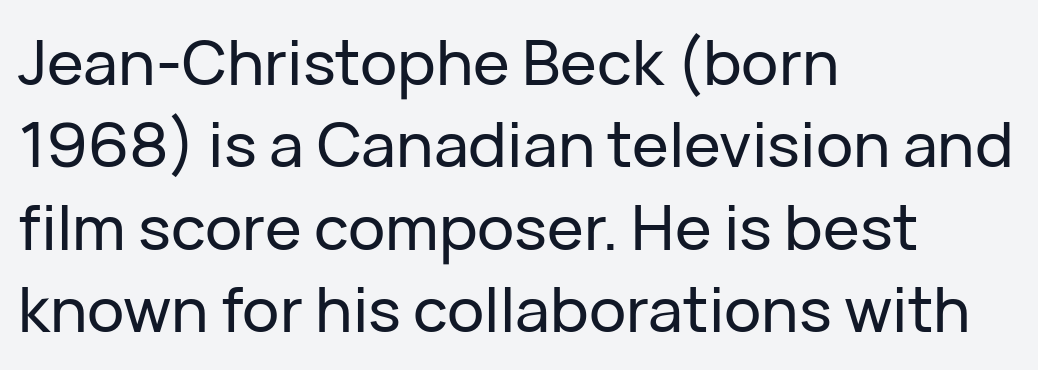
Q: Is the text italic (slanted)? A: No, it is upright.
Q: Is the typeface a serif or a sans-serif typeface? A: Sans-serif.
Q: Is the text underlined? A: No.
Q: How is the paragraph aligned? A: Left-aligned.
Q: Is the spacing between letters normal or unusually wide? A: Normal.
Q: Is the spacing between lines tight, normal or loose? A: Normal.
Q: Width (condensed, normal, or wide)? A: Normal.
Q: Stroke contrast? A: Low.
Q: x-height? A: Medium.
Q: Monospaced? A: No.
